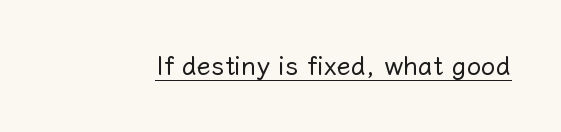
The image shows 26 px text type, upright; set normal letter spacing, underlined.
